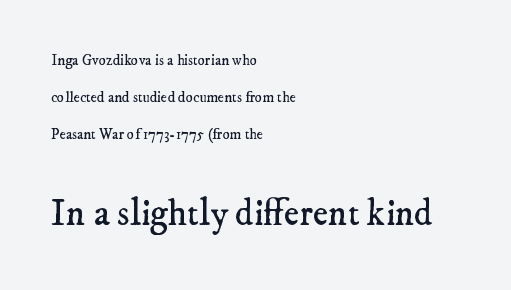
Font category for this specimen: serif. Baseline-to-baseline distance is far greater than the letter height. Do the characters align in a grid? No, the font is proportional. The cut favours lightness, reaching ordinary text weight at its darkest.
